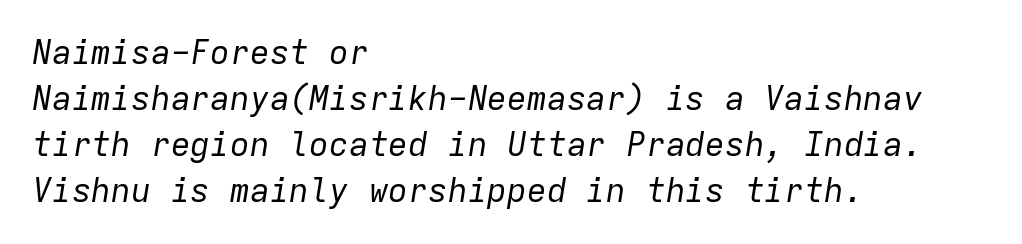
Q: Is the text bold? A: No.
Q: Is the text italic (slanted)? A: Yes, it leans right by about 9 degrees.
Q: Is the text underlined? A: No.
Q: How is the paragraph aligned? A: Left-aligned.
Q: Is the spacing between letters normal or unusually wide? A: Normal.
Q: Is the spacing between lines tight, normal or loose? A: Normal.
Q: Width (condensed, normal, or wide)? A: Normal.
Q: Stroke contrast? A: Low.
Q: x-height? A: Medium.
Q: Monospaced? A: Yes.
